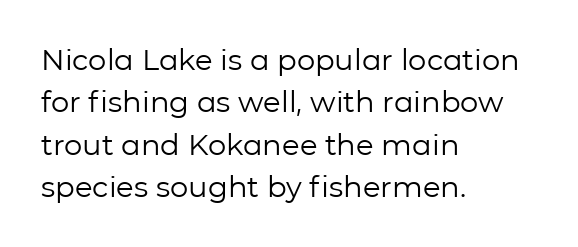
The image shows 29 px regular-weight sans-serif type, upright; set left-aligned, normal line spacing (1.46x), normal letter spacing, not underlined; low stroke contrast and a medium x-height.
